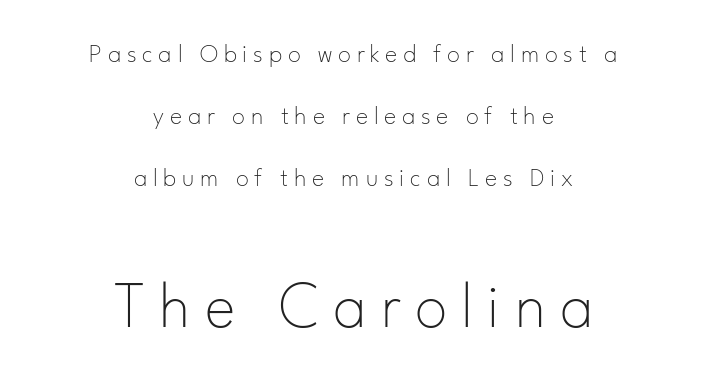
The image shows 65 px thin sans-serif type, upright; set centered, loose line spacing (2.38x), unusually wide letter spacing (+0.22 em), not underlined; the second (bottom) block is 2.5x larger; low stroke contrast and a small x-height.
